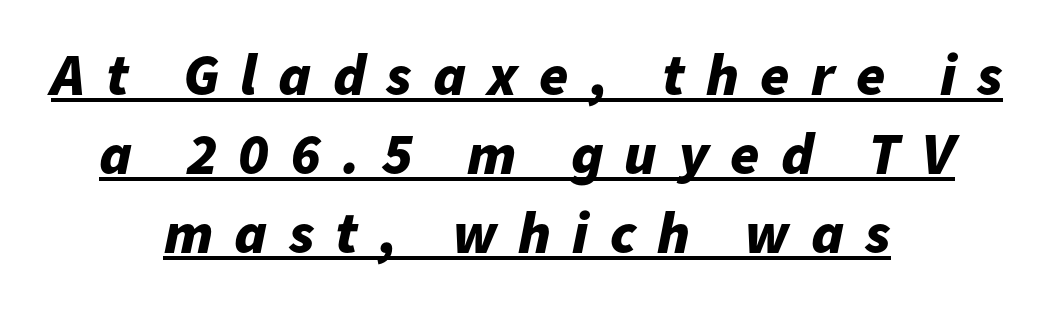
The image shows 59 px bold type, italic (leaning right); set centered, normal line spacing (1.34x), unusually wide letter spacing (+0.36 em), underlined; low stroke contrast and a medium x-height.
